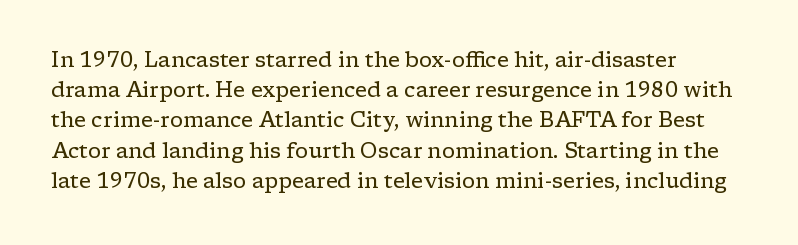
Regarding leading, the lines here are spaced in the standard way. Underline: absent. A classic flush-left, rag-right setting is used for this passage. Every character sits straight up, as roman type does.
